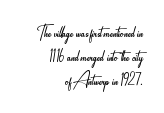
Q: Is the text bold? A: No.
Q: Is the text italic (slanted)? A: Yes.
Q: Is the text underlined? A: No.
Q: How is the paragraph aligned? A: Right-aligned.
Q: Is the spacing between letters normal or unusually wide? A: Normal.
Q: Is the spacing between lines tight, normal or loose? A: Tight.
